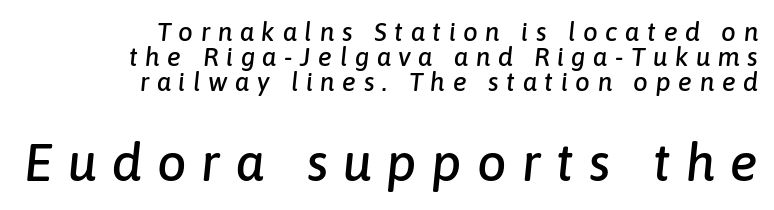
Q: Is the text italic (slanted)? A: Yes, it leans right by about 6 degrees.
Q: Is the text underlined? A: No.
Q: How is the paragraph aligned? A: Right-aligned.
Q: Is the spacing between letters normal or unusually wide? A: Unusually wide.
Q: Is the spacing between lines tight, normal or loose? A: Tight.
Q: Which block of text is set in a larger size, the first (top) or the second (bottom)? A: The second (bottom) one.
Q: Width (condensed, normal, or wide)? A: Normal.
Q: Stroke contrast? A: Low.
Q: x-height? A: Medium.
Q: Monospaced? A: No.
